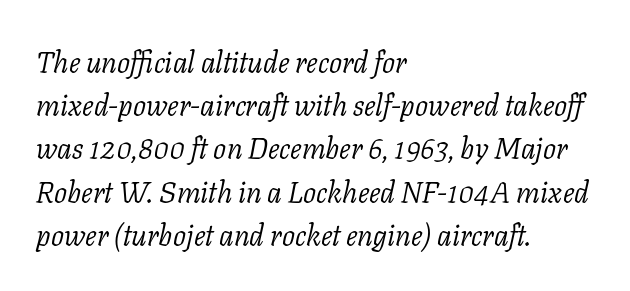
The image shows 29 px light serif type, italic (leaning right); set left-aligned, normal line spacing (1.49x), normal letter spacing, not underlined; low stroke contrast and a medium x-height.
